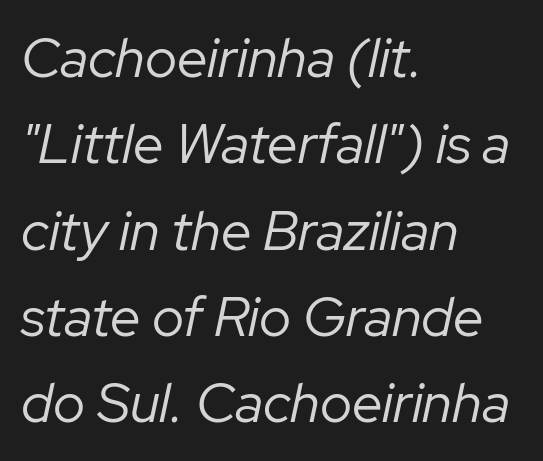
The image shows 55 px regular-weight type, italic (leaning right); set left-aligned, normal line spacing (1.57x), normal letter spacing, not underlined; low stroke contrast and a medium x-height.
